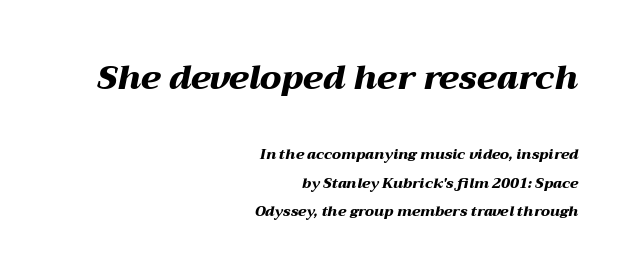
Top chunk: large. Bottom chunk: small. Letters rest on an invisible, unmarked baseline. Caption: standard tracking, unaltered. The whole block is typeset with a tilt. The rag falls on the left side of this text block.
